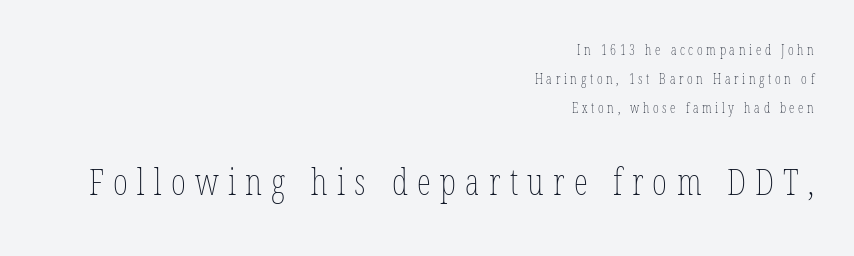
{"italic": "no", "bold": "no", "weight": "thin", "width": "condensed", "stroke_contrast": "low", "x_height": "medium", "monospaced": "no", "underline": "no", "align": "right", "line_spacing": "loose", "line_spacing_ratio": 2.08, "letter_spacing": "wide", "letter_spacing_em": 0.26, "larger_block": "second", "size_ratio": 2.57, "glyph_px": 36}
